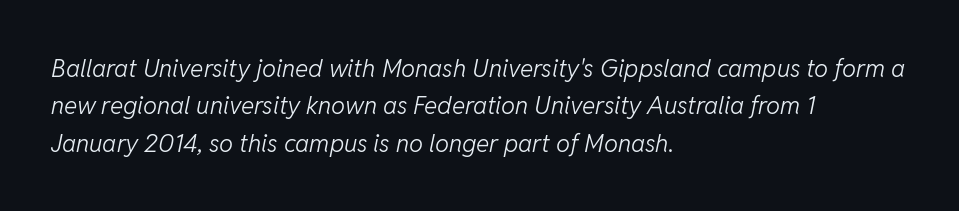
Q: Is the text bold? A: No.
Q: Is the text italic (slanted)? A: Yes, it leans right by about 11 degrees.
Q: Is the text underlined? A: No.
Q: How is the paragraph aligned? A: Left-aligned.
Q: Is the spacing between letters normal or unusually wide? A: Normal.
Q: Is the spacing between lines tight, normal or loose? A: Normal.
